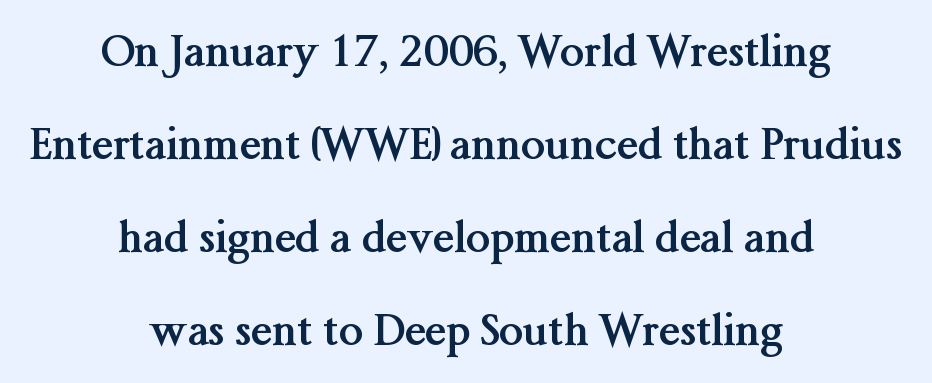
{"serif": "yes", "italic": "no", "bold": "yes", "weight": "semibold", "width": "normal", "stroke_contrast": "medium", "x_height": "medium", "monospaced": "no", "underline": "no", "align": "center", "line_spacing": "loose", "line_spacing_ratio": 2.16, "letter_spacing": "normal", "letter_spacing_em": 0.0, "glyph_px": 43}
